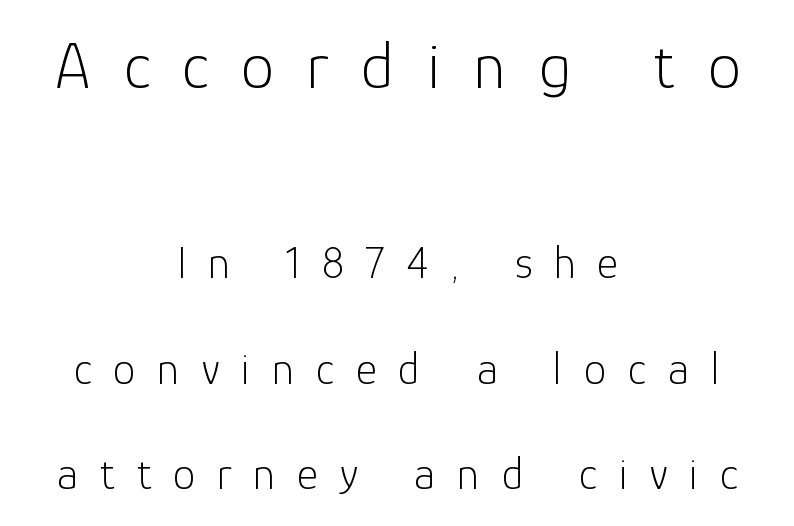
Q: Is the text bold? A: No.
Q: Is the text italic (slanted)? A: No, it is upright.
Q: Is the typeface a serif or a sans-serif typeface? A: Sans-serif.
Q: Is the text underlined? A: No.
Q: How is the paragraph aligned? A: Centered.
Q: Is the spacing between letters normal or unusually wide? A: Unusually wide.
Q: Is the spacing between lines tight, normal or loose? A: Loose.
Q: Which block of text is set in a larger size, the first (top) or the second (bottom)? A: The first (top) one.
Q: Width (condensed, normal, or wide)? A: Normal.
Q: Stroke contrast? A: Low.
Q: x-height? A: Medium.
Q: Monospaced? A: No.
